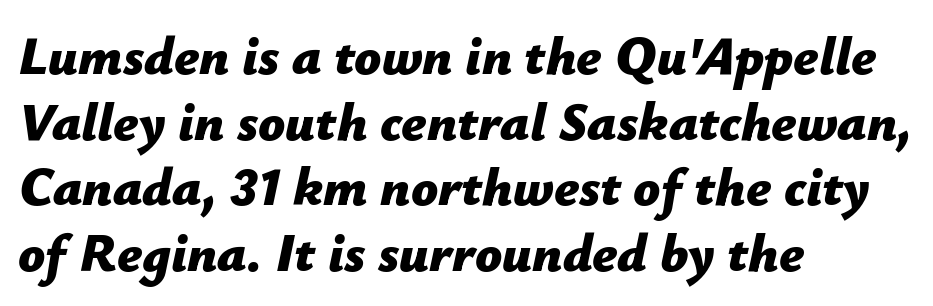
{"italic": "yes", "lean": "right", "slant_degrees": 12, "bold": "yes", "weight": "bold", "width": "normal", "stroke_contrast": "low", "x_height": "medium", "monospaced": "no", "underline": "no", "align": "left", "line_spacing_ratio": 1.24, "letter_spacing": "normal", "letter_spacing_em": 0.0, "glyph_px": 53}
